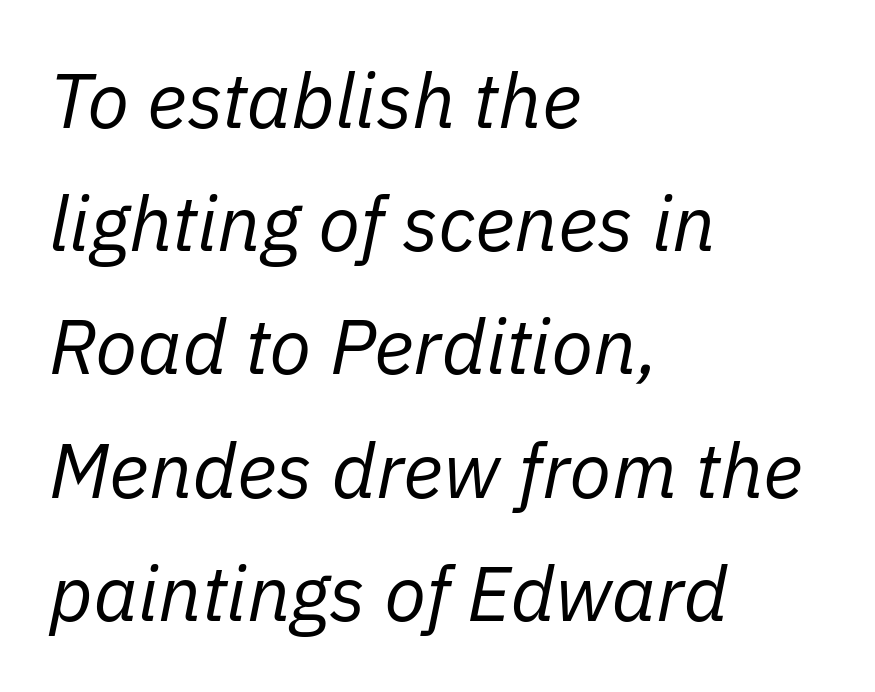
Tracking here is standard; glyphs follow each other at the usual distance. Stroke mass is kept to a normal reading level or below. The specimen omits any rule beneath the text block's lines. This block has exactly the height ordinary leading produces. Spacing verdict: proportional, widths tailored to each character.
